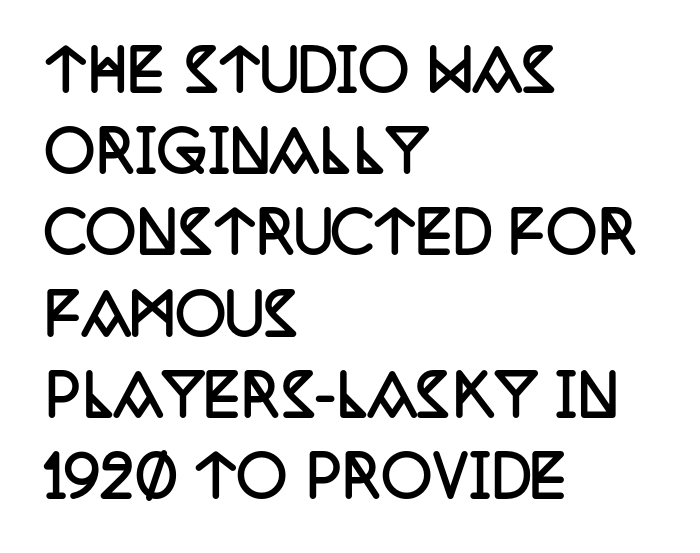
Typographically, this falls in the serif category. This rendering leaves character spacing at its baseline value. Is the type bold? Yes — the strokes are clearly thick and heavy. Reading down the block, your eye returns to a fixed left position each line. Posture: straight, roman, zero tilt. Character widths vary here, with narrow letters taking less room than wide ones.
